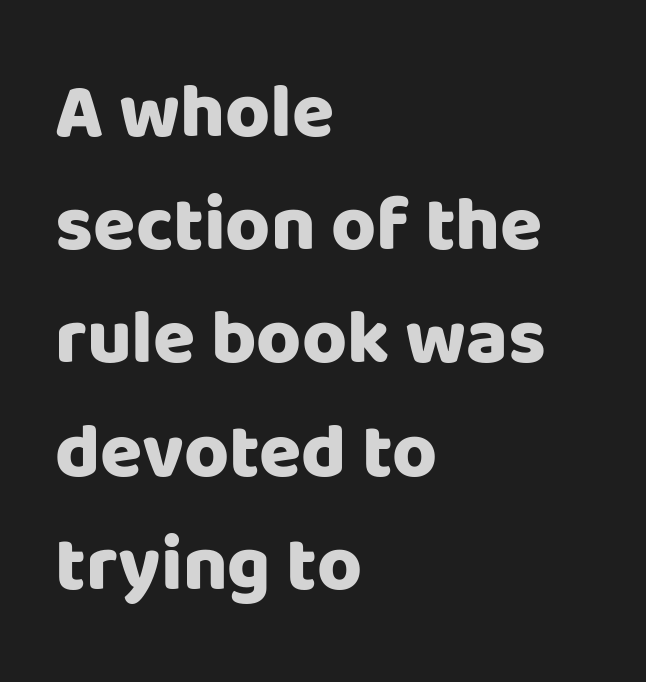
Q: Is the text bold? A: Yes.
Q: Is the text italic (slanted)? A: No, it is upright.
Q: Is the typeface a serif or a sans-serif typeface? A: Sans-serif.
Q: Is the text underlined? A: No.
Q: How is the paragraph aligned? A: Left-aligned.
Q: Is the spacing between letters normal or unusually wide? A: Normal.
Q: Is the spacing between lines tight, normal or loose? A: Normal.
Q: Width (condensed, normal, or wide)? A: Normal.
Q: Stroke contrast? A: Low.
Q: x-height? A: Large.
Q: Monospaced? A: No.
